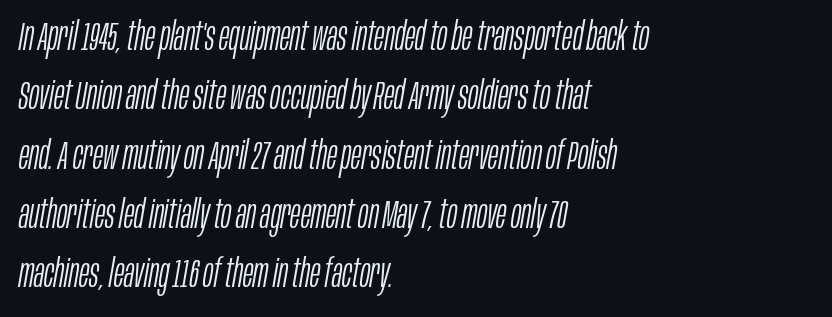
Q: Is the text bold? A: No.
Q: Is the text italic (slanted)? A: Yes, it leans right by about 10 degrees.
Q: Is the text underlined? A: No.
Q: How is the paragraph aligned? A: Left-aligned.
Q: Is the spacing between letters normal or unusually wide? A: Normal.
Q: Is the spacing between lines tight, normal or loose? A: Normal.
Q: Width (condensed, normal, or wide)? A: Condensed.
Q: Stroke contrast? A: Low.
Q: x-height? A: Large.
Q: Monospaced? A: No.
